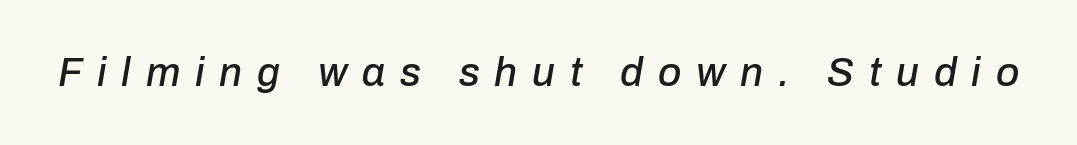
The image shows 40 px text type, italic (leaning right); set unusually wide letter spacing (+0.37 em), not underlined; low stroke contrast and a medium x-height.
